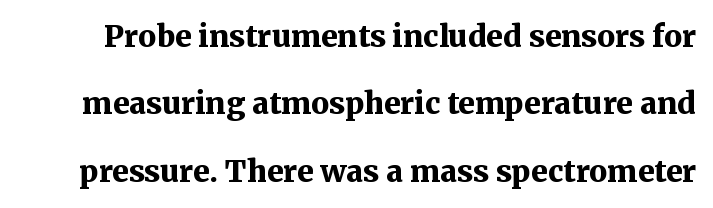
These lines keep a tight, regular rhythm from letter to letter. Airy leading. Clear beneath every line of the passage. This sample uses a serif face.
